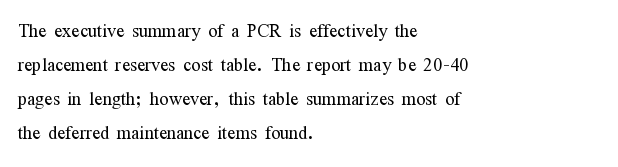
Just letters on the line, the space beneath them empty. The lines sit at an ordinary, default distance from one another. Reading down the block, your eye returns to a fixed left position each line. Think standard paragraph weight, or any step lighter than that.
